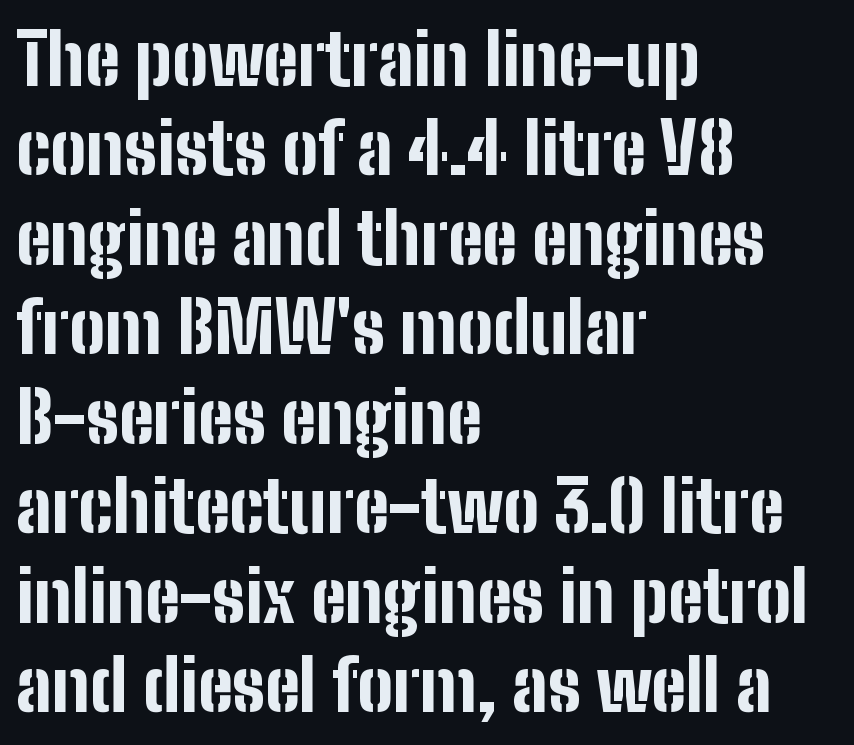
Q: Is the text bold? A: Yes.
Q: Is the text italic (slanted)? A: No, it is upright.
Q: Is the typeface a serif or a sans-serif typeface? A: Sans-serif.
Q: Is the text underlined? A: No.
Q: How is the paragraph aligned? A: Left-aligned.
Q: Is the spacing between letters normal or unusually wide? A: Normal.
Q: Is the spacing between lines tight, normal or loose? A: Normal.
Q: Width (condensed, normal, or wide)? A: Condensed.
Q: Stroke contrast? A: Low.
Q: x-height? A: Medium.
Q: Monospaced? A: No.
